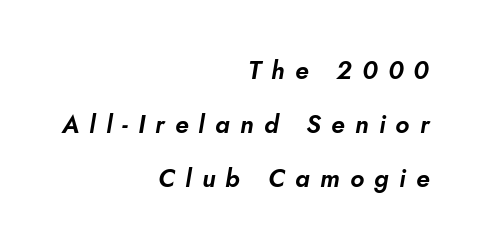
Q: Is the text italic (slanted)? A: Yes, it leans right by about 10 degrees.
Q: Is the text underlined? A: No.
Q: How is the paragraph aligned? A: Right-aligned.
Q: Is the spacing between letters normal or unusually wide? A: Unusually wide.
Q: Is the spacing between lines tight, normal or loose? A: Loose.
